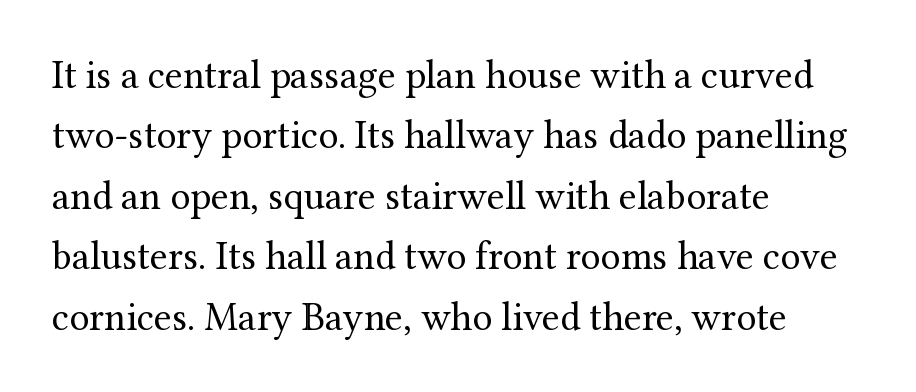
The image shows 40 px regular-weight serif type, upright; set left-aligned, normal line spacing (1.51x), normal letter spacing, not underlined; medium stroke contrast and a medium x-height.
